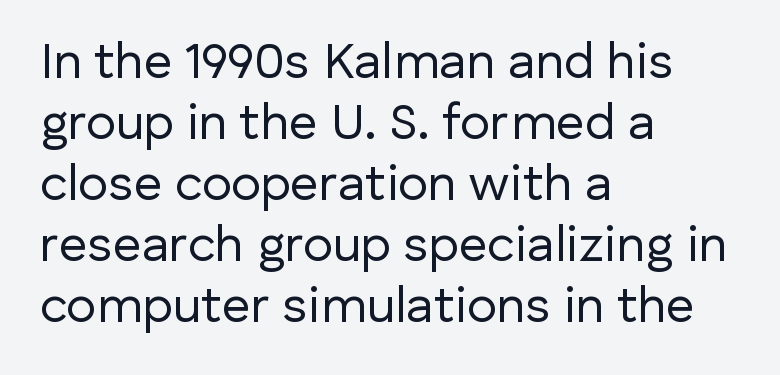
Every character sits straight up, as roman type does. Clear beneath every line of the passage. Examine the stroke ends and you'll find no serifs. Students, note that the glyphs here touch the page at normal intervals. The rendering uses natural spacing where letterforms have individual widths. Letters have the restrained weight of plain body copy at most.
